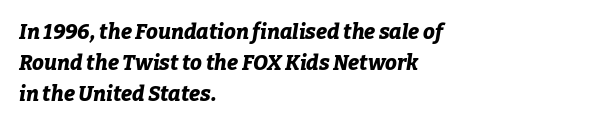
The image shows 21 px bold type, italic (leaning right); set left-aligned, normal line spacing (1.47x), normal letter spacing, not underlined.
